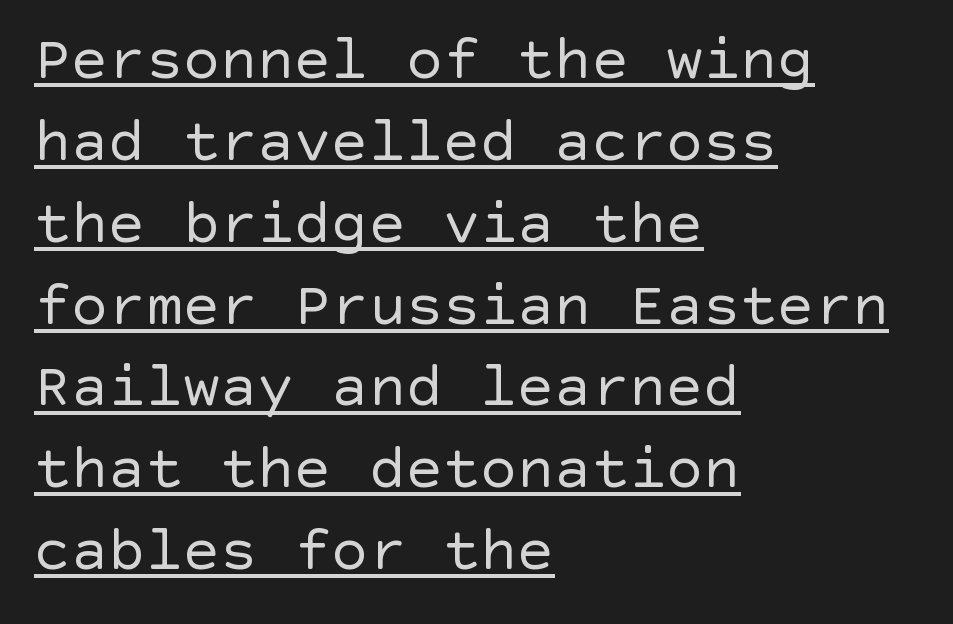
{"serif": "no", "italic": "no", "bold": "no", "weight": "regular", "width": "normal", "x_height": "large", "underline": "yes", "align": "left", "line_spacing": "normal", "line_spacing_ratio": 1.32, "letter_spacing": "normal", "letter_spacing_em": 0.0, "glyph_px": 62}
